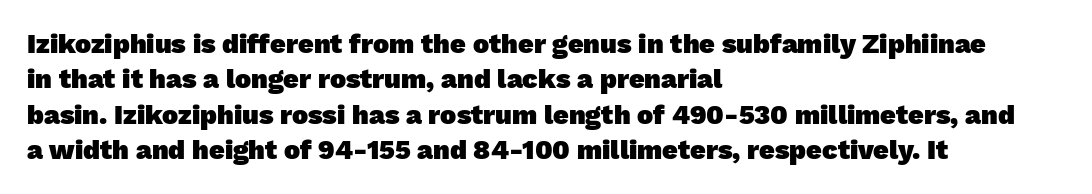
The image shows 27 px bold type; set left-aligned, normal line spacing (1.31x), normal letter spacing, not underlined.
